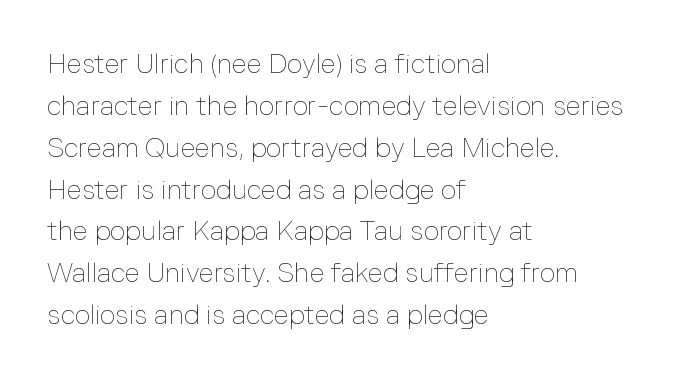
Q: Is the text bold? A: No.
Q: Is the text italic (slanted)? A: No, it is upright.
Q: Is the text underlined? A: No.
Q: How is the paragraph aligned? A: Left-aligned.
Q: Is the spacing between letters normal or unusually wide? A: Normal.
Q: Is the spacing between lines tight, normal or loose? A: Normal.
